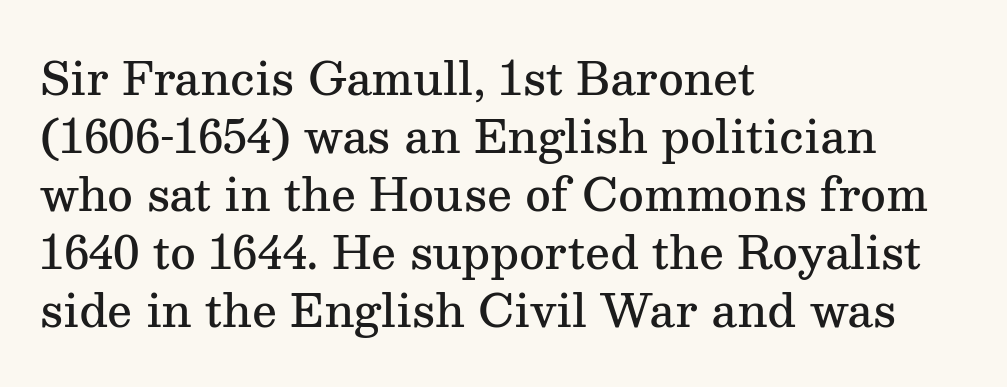
The image shows 44 px semibold serif type, upright; set left-aligned, normal line spacing (1.32x), normal letter spacing, not underlined; medium stroke contrast and a medium x-height.
